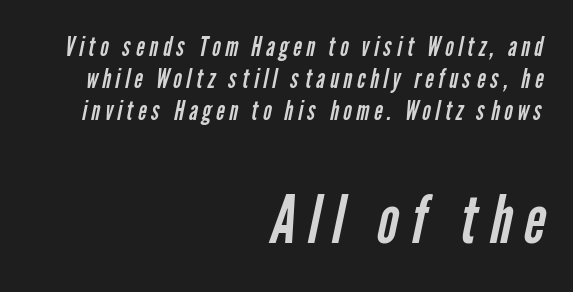
The image shows 66 px regular-weight, condensed sans-serif type; set right-aligned, line spacing 1.23x, not underlined; the second (bottom) block is 2.54x larger; low stroke contrast and a medium x-height.
